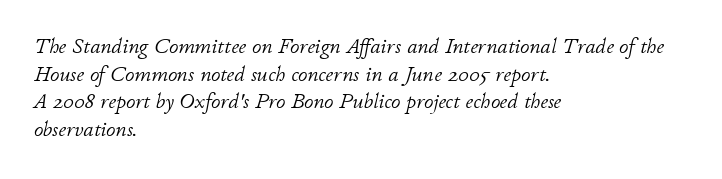
This rendering leaves character spacing at its baseline value. Glance below the letters and you will spot only blank space. Each line starts at the same left margin while the right side varies. Ink coverage per letter is moderate at most.
